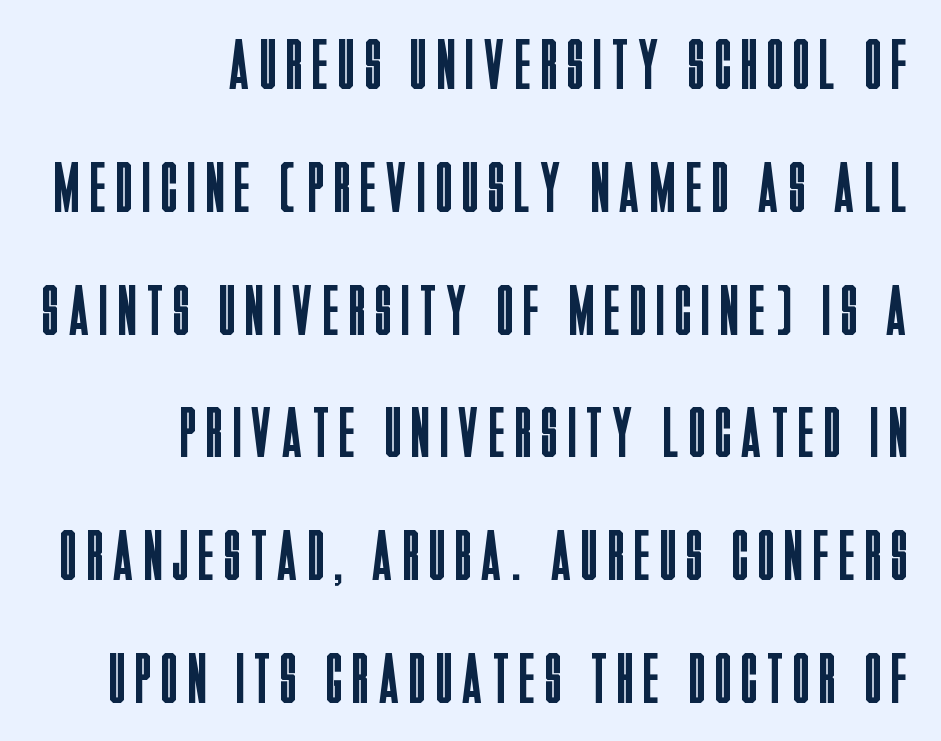
{"serif": "no", "italic": "no", "bold": "no", "weight": "regular", "width": "condensed", "stroke_contrast": "low", "x_height": "large", "monospaced": "no", "underline": "no", "align": "right", "line_spacing_ratio": 1.73, "glyph_px": 71}
